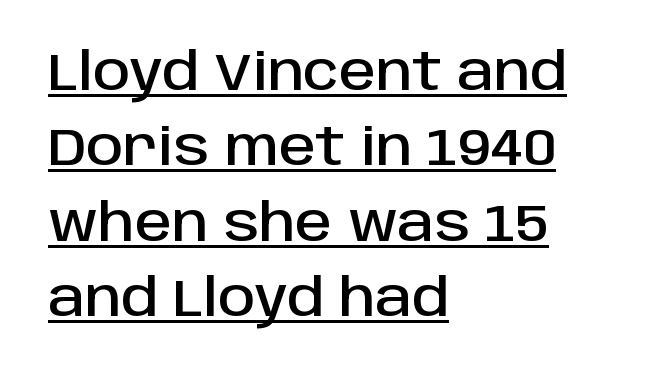
The image shows 52 px sans-serif type, upright; set left-aligned, normal line spacing (1.45x), normal letter spacing, underlined; low stroke contrast and a large x-height.
